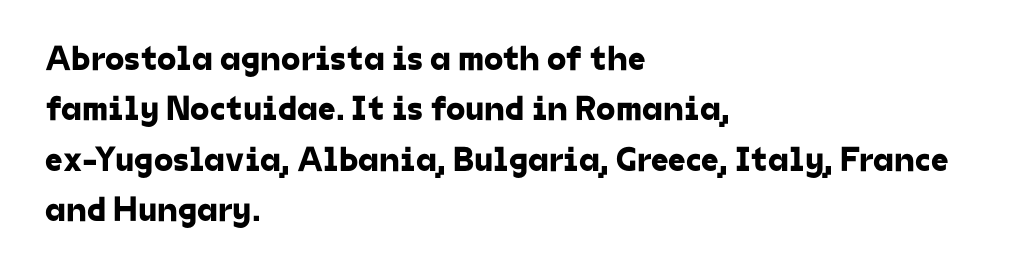
{"serif": "no", "width": "normal", "stroke_contrast": "low", "x_height": "medium", "monospaced": "no", "underline": "no", "align": "left", "line_spacing": "normal", "line_spacing_ratio": 1.44, "letter_spacing": "normal", "letter_spacing_em": 0.0, "glyph_px": 35}
